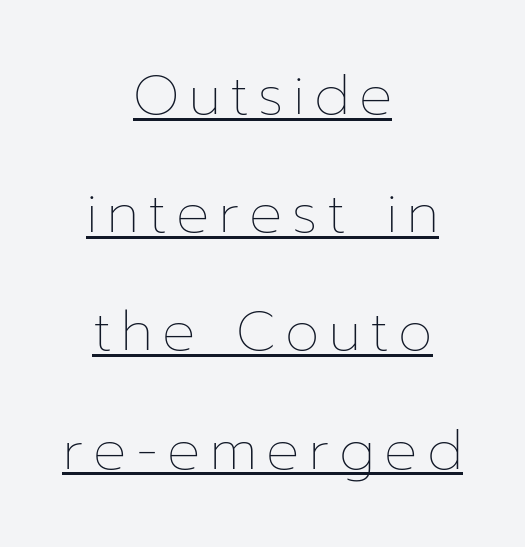
The image shows 55 px thin type, upright; set centered, loose line spacing (2.15x), underlined; low stroke contrast and a medium x-height.
